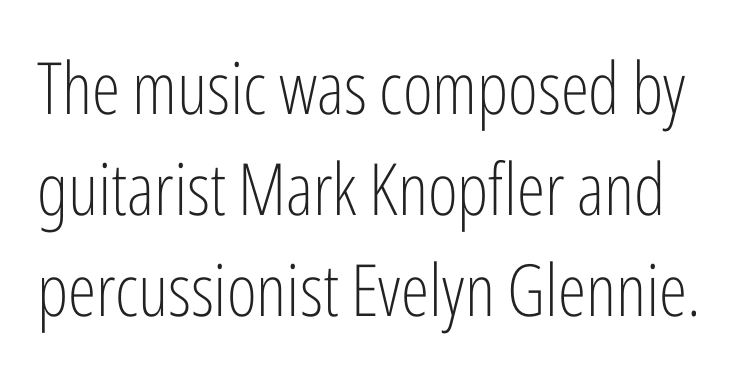
A sans-serif font was chosen for this passage. Reading down the column, the eye jumps a familiar distance to each next line. The letters stand straight up with perfectly vertical stems. Nobody touched the tracking dial on this one. Stems here are at most as thick as an everyday book face.
